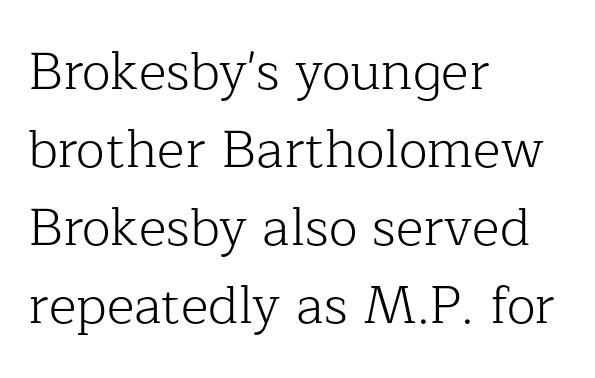
Left-aligned paragraph, ragged on the right. The string is rendered with underlining switched off. Characters remain perfectly vertical along every line. Nothing heavy about these letters — not bold at all. There is no visible air inserted between adjacent glyphs. Normally led — the rows are evenly, conventionally spaced.
